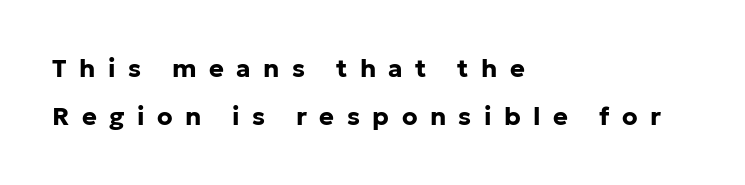
The passage shown has open, widely tracked lettering throughout. The text block is weighted toward the left margin, trailing off unevenly rightward. The strokes are fattened all the way to bold. Loosely led — the rows are spread out. Plain, unruled lines of type. Posture: straight, roman, zero tilt.
